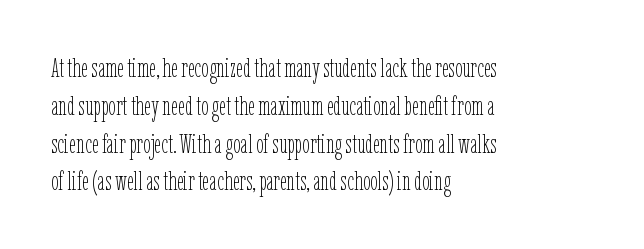
{"italic": "no", "bold": "no", "underline": "no", "align": "left", "line_spacing": "normal", "line_spacing_ratio": 1.4, "letter_spacing": "normal", "letter_spacing_em": 0.0, "glyph_px": 27}
